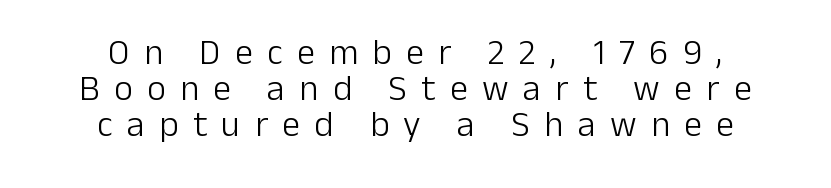
Q: Is the text bold? A: No.
Q: Is the text italic (slanted)? A: No, it is upright.
Q: Is the typeface a serif or a sans-serif typeface? A: Sans-serif.
Q: Is the text underlined? A: No.
Q: How is the paragraph aligned? A: Centered.
Q: Is the spacing between letters normal or unusually wide? A: Unusually wide.
Q: Is the spacing between lines tight, normal or loose? A: Tight.
Q: Width (condensed, normal, or wide)? A: Normal.
Q: Stroke contrast? A: Low.
Q: x-height? A: Medium.
Q: Monospaced? A: No.
